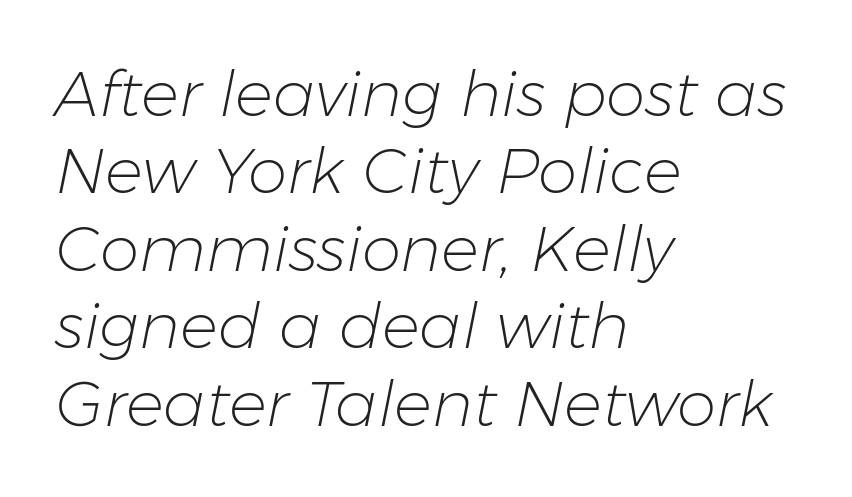
{"italic": "yes", "lean": "right", "slant_degrees": 11, "bold": "no", "weight": "light", "width": "normal", "stroke_contrast": "low", "x_height": "medium", "monospaced": "no", "underline": "no", "align": "left", "line_spacing_ratio": 1.23, "letter_spacing": "normal", "letter_spacing_em": 0.0, "glyph_px": 63}
